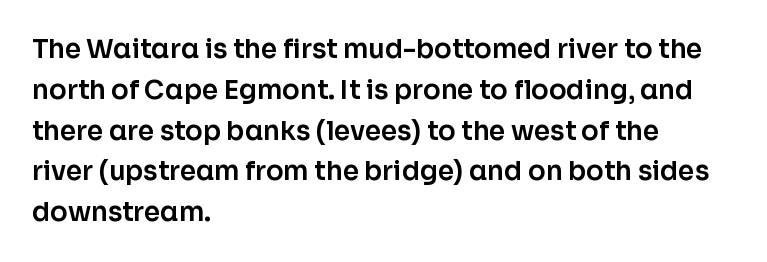
Q: Is the text italic (slanted)? A: No, it is upright.
Q: Is the text underlined? A: No.
Q: How is the paragraph aligned? A: Left-aligned.
Q: Is the spacing between letters normal or unusually wide? A: Normal.
Q: Is the spacing between lines tight, normal or loose? A: Normal.
